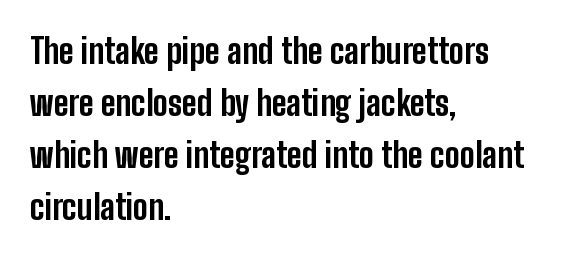
The image shows 34 px bold, condensed sans-serif type, upright; set left-aligned, normal line spacing (1.53x), normal letter spacing, not underlined; low stroke contrast and a medium x-height.
